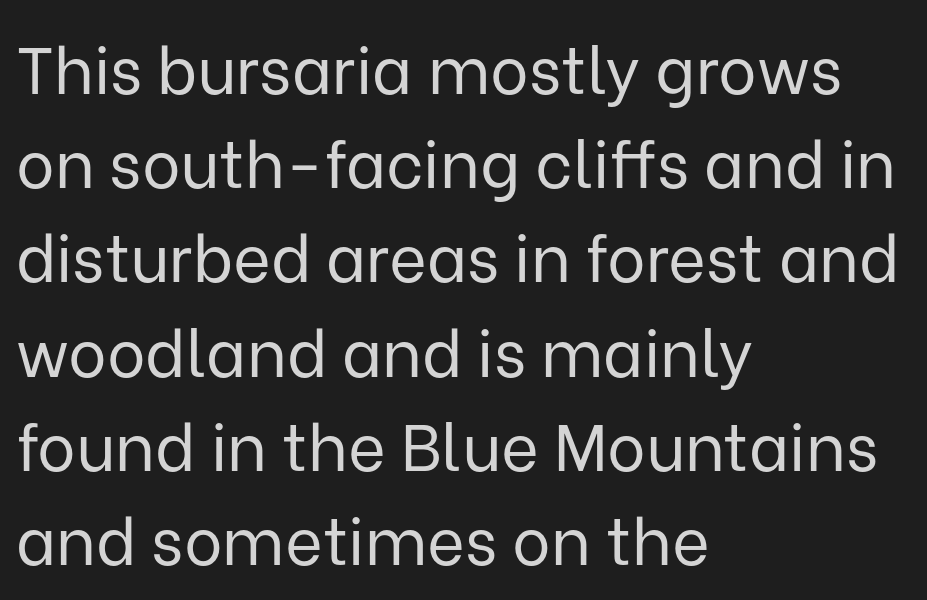
Type without underlining. Layout note: lines flush left. Notice how descenders clear the ascenders below comfortably — that's standard leading. These glyphs show unthickened strokes, regular width or finer.
